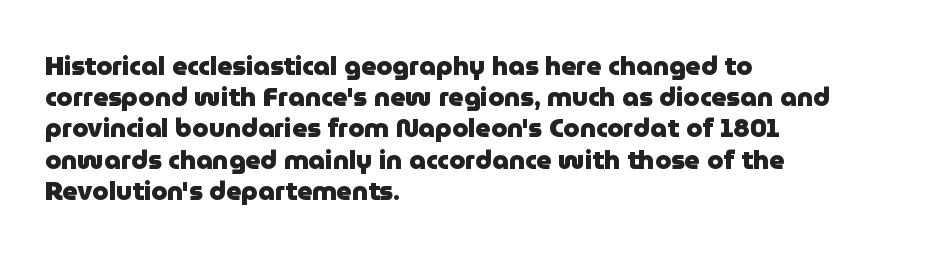
{"italic": "no", "bold": "yes", "underline": "no", "align": "left", "line_spacing_ratio": 1.2, "letter_spacing": "normal", "letter_spacing_em": 0.0, "glyph_px": 26}
